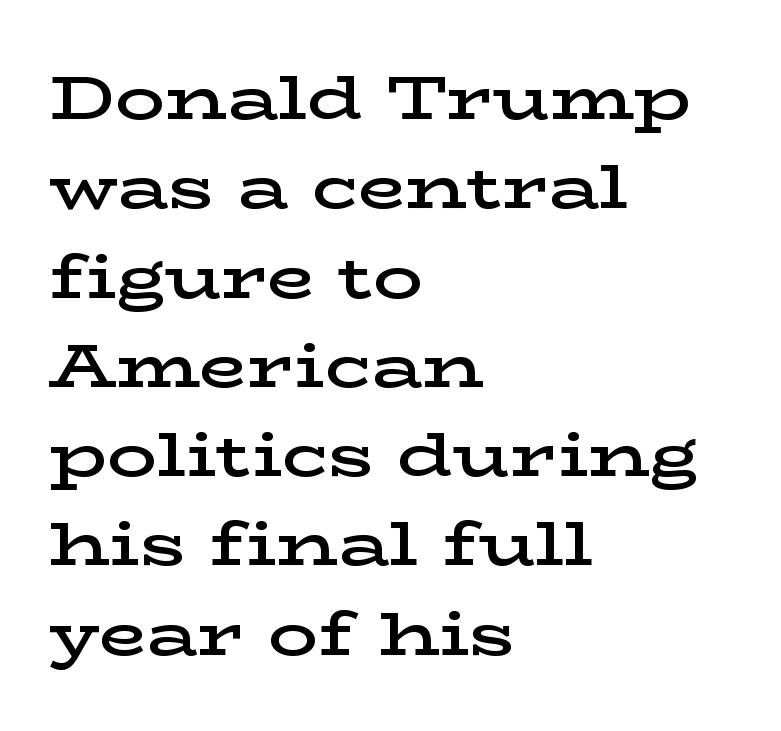
{"serif": "yes", "italic": "no", "bold": "semi", "weight": "semibold", "width": "wide", "stroke_contrast": "low", "x_height": "medium", "monospaced": "no", "underline": "no", "align": "left", "line_spacing": "normal", "line_spacing_ratio": 1.44, "letter_spacing": "normal", "letter_spacing_em": 0.0, "glyph_px": 62}
